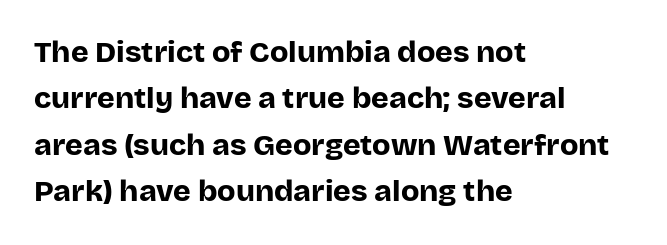
The image shows 30 px bold sans-serif type, upright; set left-aligned, normal line spacing (1.55x), normal letter spacing, not underlined; low stroke contrast and a large x-height.
